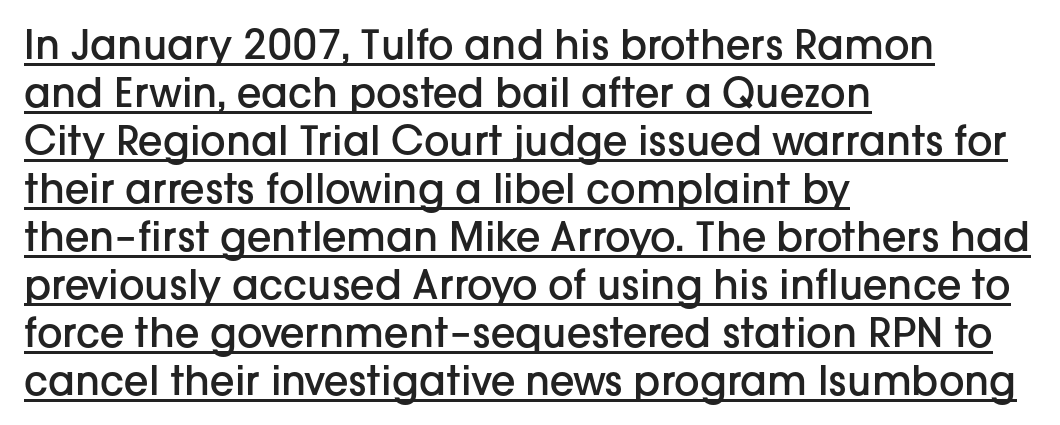
These words are printed semibold, heavier than regular yet not bold. Honestly, the underline is the first thing you notice here. Style check: upright. One-word summary of the alignment: left. Characters follow at the spacing the type designer built in. Varying glyph widths throughout — classic text-font behaviour.
